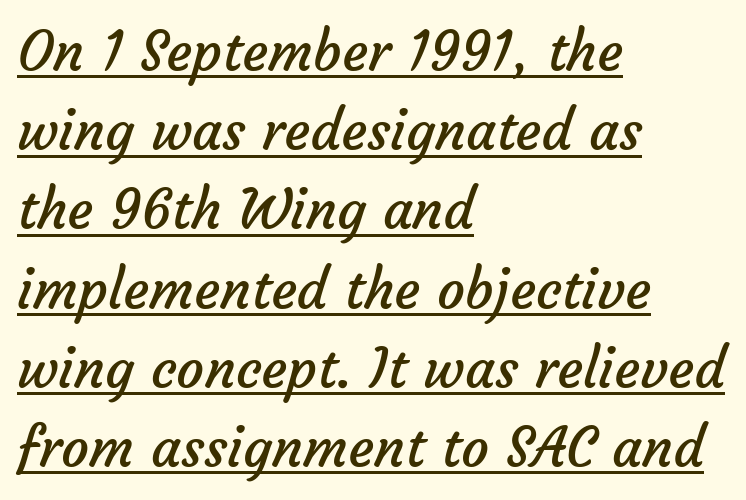
{"serif": "no", "bold": "no", "weight": "regular", "width": "normal", "stroke_contrast": "low", "x_height": "medium", "monospaced": "no", "underline": "yes", "align": "left", "line_spacing": "normal", "line_spacing_ratio": 1.44, "letter_spacing": "normal", "letter_spacing_em": 0.0, "glyph_px": 55}
